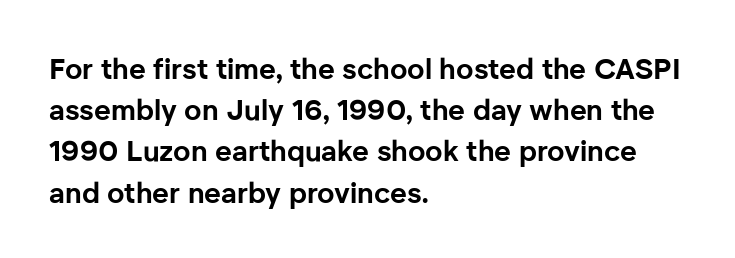
Q: Is the text bold? A: Yes.
Q: Is the text italic (slanted)? A: No, it is upright.
Q: Is the typeface a serif or a sans-serif typeface? A: Sans-serif.
Q: Is the text underlined? A: No.
Q: How is the paragraph aligned? A: Left-aligned.
Q: Is the spacing between letters normal or unusually wide? A: Normal.
Q: Is the spacing between lines tight, normal or loose? A: Normal.
Q: Width (condensed, normal, or wide)? A: Normal.
Q: Stroke contrast? A: Low.
Q: x-height? A: Medium.
Q: Monospaced? A: No.
